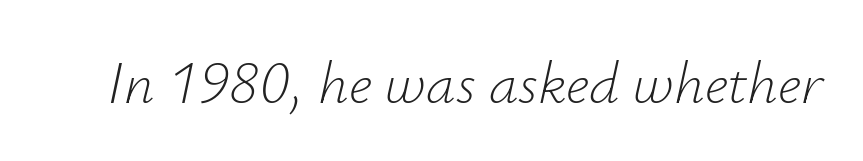
Check the space under the baseline: it is left empty. You could not count columns in this text — the font is proportionally spaced. Words appear dense and cohesive because spacing is normal. In terms of posture, this sample is oblique. Summary of weight: not heavy and not bold.
